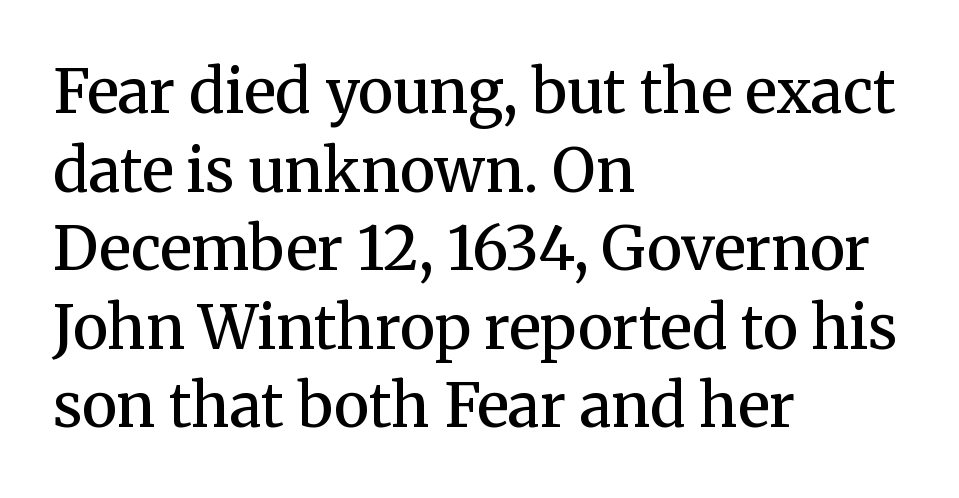
Interline gaps are of average width in this sample. Every character sits straight up, as roman type does. Heft: intermediate — a semibold. Between one letter and the next there's only the usual sliver of space.
